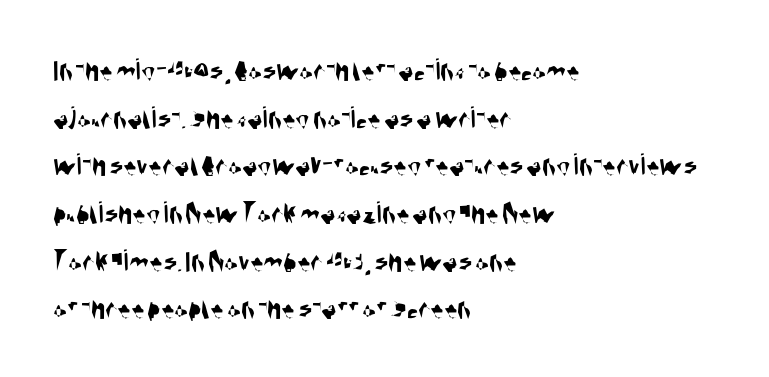
Think of a printed novel: that variable character pitch is what you see here. Layout note: lines flush left. This rendering features lettering with no underline. Summary of vertical rhythm: regular, with standard interline spacing. Each word holds together tightly as a unit, with standard inter-letter gaps.
